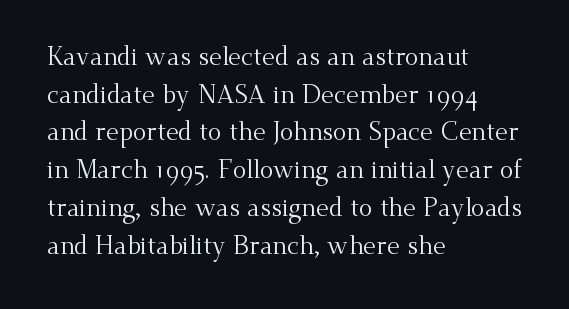
{"italic": "no", "bold": "no", "underline": "no", "align": "left", "line_spacing": "normal", "line_spacing_ratio": 1.51, "letter_spacing": "normal", "letter_spacing_em": 0.0, "glyph_px": 25}
